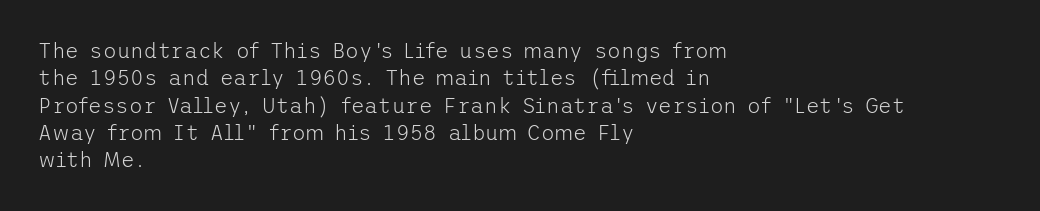
The image shows 21 px text type, upright; set left-aligned, normal line spacing (1.3x), normal letter spacing, not underlined.
